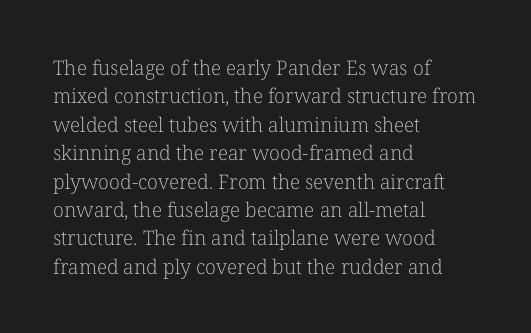
Glyph-to-glyph distance matches everyday printed text. One glance says typical: line gaps are just what's usual. A bare baseline throughout the passage. Does the lettering tilt? It doesn't — this is upright.
